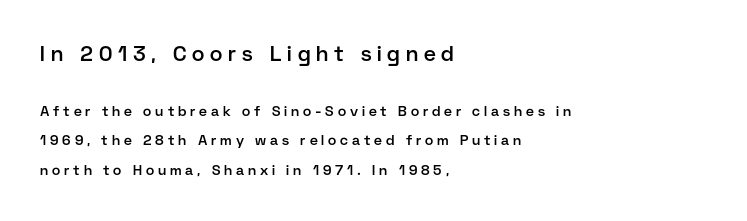
The letters are semibold — heavier than regular but short of a full bold. Each row of text sits above clean, open space. Loose tracking; the words dissolve into strings of separated letters. Designer's note — italics off, roman on.
